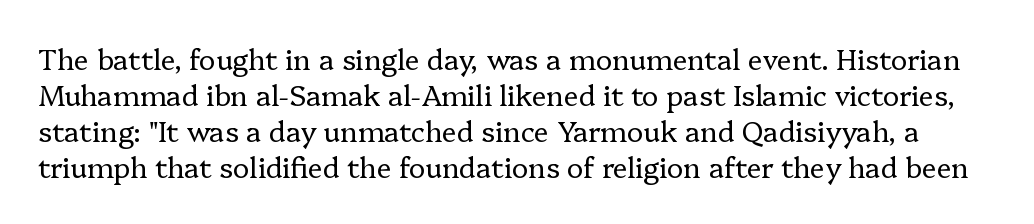
If you drew a line through each stem, it would be perfectly vertical. A clean baseline with only descenders dipping below it. Between one letter and the next there's only the usual sliver of space. Reading down the column, the eye jumps a familiar distance to each next line.
